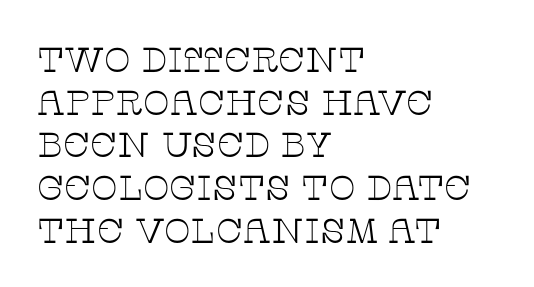
The image shows 35 px thin, wide serif type, upright; set left-aligned, line spacing 1.22x, normal letter spacing, not underlined; low stroke contrast and a large x-height.
